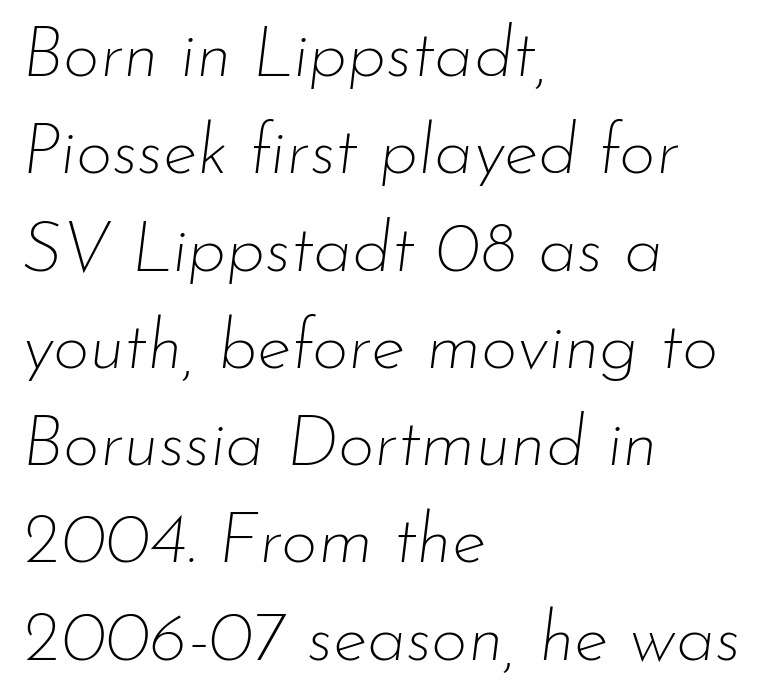
The image shows 71 px thin type, italic (leaning right); set left-aligned, normal line spacing (1.37x), normal letter spacing, not underlined; low stroke contrast and a small x-height.
